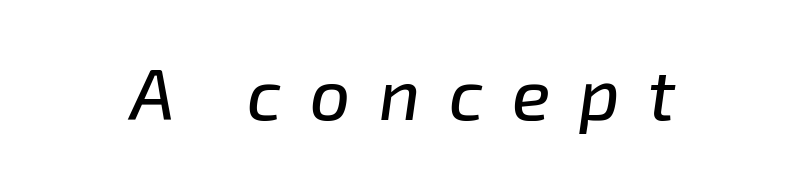
Q: Is the text italic (slanted)? A: Yes, it leans right by about 8 degrees.
Q: Is the text underlined? A: No.
Q: Is the spacing between letters normal or unusually wide? A: Unusually wide.
Q: Width (condensed, normal, or wide)? A: Normal.
Q: Stroke contrast? A: Low.
Q: x-height? A: Medium.
Q: Monospaced? A: No.
